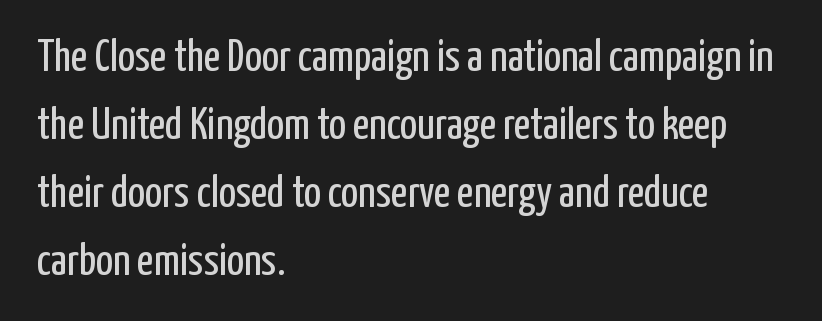
Q: Is the text bold? A: No.
Q: Is the text italic (slanted)? A: No, it is upright.
Q: Is the typeface a serif or a sans-serif typeface? A: Sans-serif.
Q: Is the text underlined? A: No.
Q: How is the paragraph aligned? A: Left-aligned.
Q: Is the spacing between letters normal or unusually wide? A: Normal.
Q: Is the spacing between lines tight, normal or loose? A: Normal.
Q: Width (condensed, normal, or wide)? A: Condensed.
Q: Stroke contrast? A: Low.
Q: x-height? A: Medium.
Q: Monospaced? A: No.
